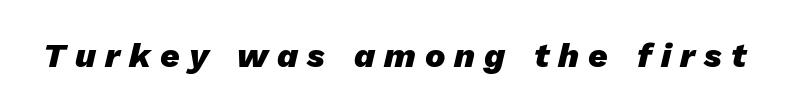
Yep, that's italic — everything's leaning. Bold? Absolutely — the strokes are thick and heavy. Bare-footed words on every line. Words appear elongated and porous because spacing is wide.
